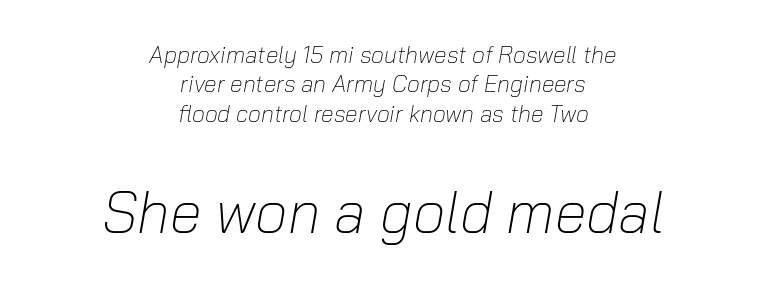
Does the lettering tilt? It does — this is italic. Block two is the big one; block one sits smaller above it. The words here are not underlined. Look at the tracking — it's just the regular setting, nothing added.
